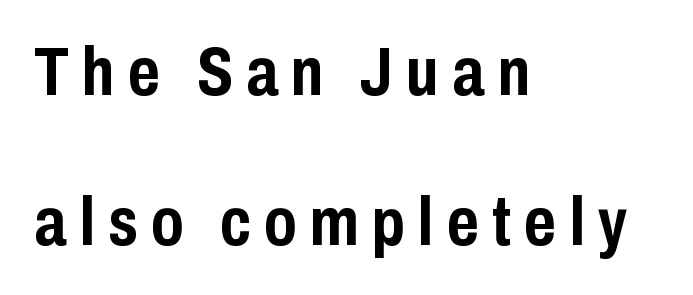
The image shows 69 px semibold, condensed sans-serif type, upright; set left-aligned, loose line spacing (2.18x), not underlined; low stroke contrast and a medium x-height.
